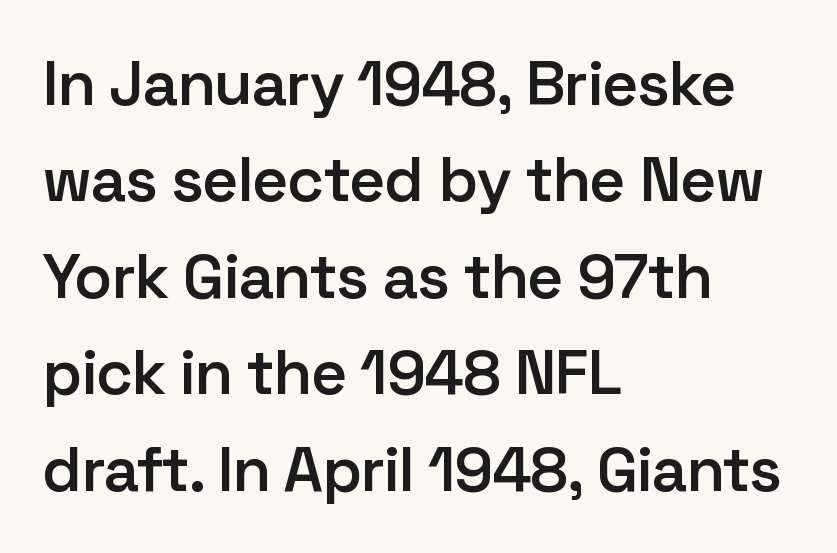
Serifs: no, the terminals of the letterforms are clean. Do the characters align in a grid? No, the font is proportional. If you drew a ruler down the left edge, every line would touch it. The line-height multiplier appears to be the usual default.
